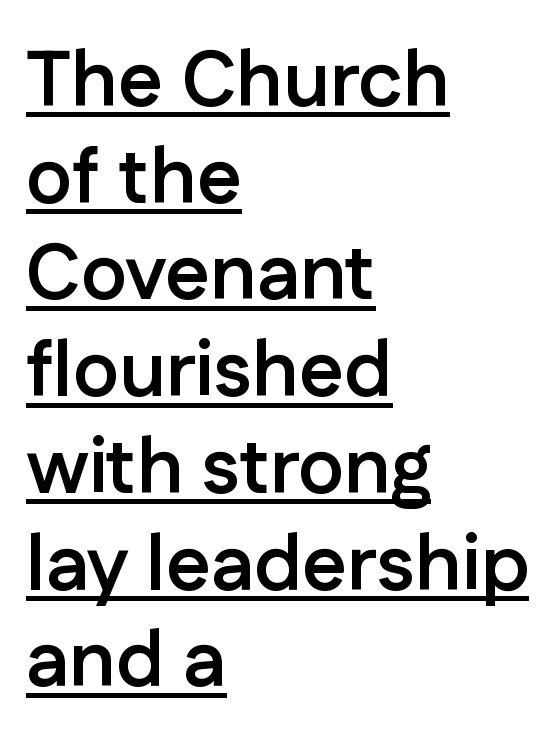
{"serif": "no", "italic": "no", "bold": "yes", "weight": "semibold", "width": "normal", "stroke_contrast": "low", "x_height": "medium", "monospaced": "no", "underline": "yes", "align": "left", "line_spacing_ratio": 1.24, "letter_spacing": "normal", "letter_spacing_em": 0.0, "glyph_px": 78}
